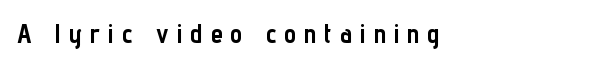
{"italic": "no", "bold": "yes", "underline": "no", "align": "left", "letter_spacing": "wide", "letter_spacing_em": 0.3, "glyph_px": 27}
